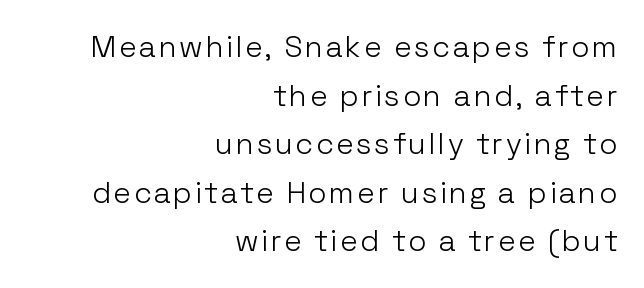
Q: Is the text bold? A: No.
Q: Is the text italic (slanted)? A: No, it is upright.
Q: Is the typeface a serif or a sans-serif typeface? A: Sans-serif.
Q: Is the text underlined? A: No.
Q: How is the paragraph aligned? A: Right-aligned.
Q: Is the spacing between lines tight, normal or loose? A: Normal.
Q: Width (condensed, normal, or wide)? A: Normal.
Q: Stroke contrast? A: Low.
Q: x-height? A: Medium.
Q: Monospaced? A: No.
